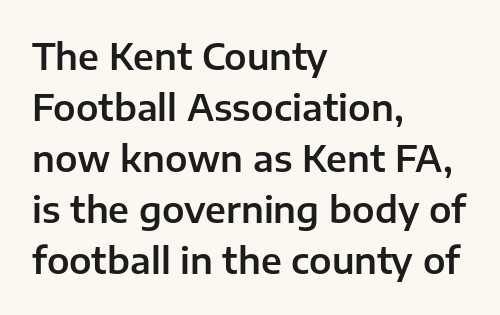
Vertically, the passage feels balanced, rows spaced as you'd expect. The letters sit at their default tracking, neither squeezed nor spread. The passage shown is typed in a proportional face where columns would drift. Glance below the letters and you will spot only blank space. The typeface chosen for these lines omits serifs.
